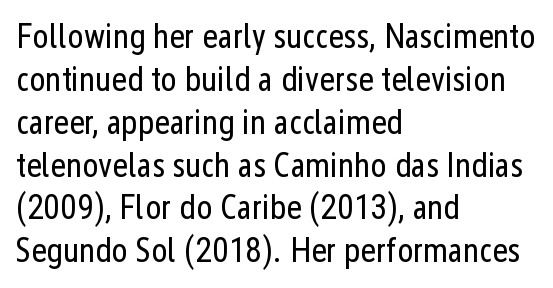
Successive baselines arrive at the customary interval. Plain, unruled lines of type. These lines are composed in type without serifs. The typesetter chose a ragged-right arrangement here.
